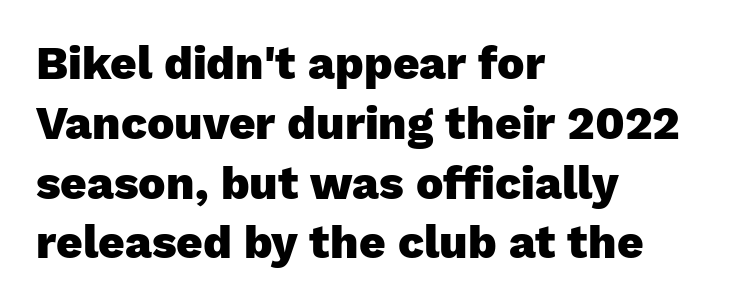
The leading is moderate, giving the passage an even texture. Examine the stroke ends and you'll find no serifs. A full-strength bold gives these letters their thick strokes. Characters remain perfectly vertical along every line. Descenders are the only things crossing below the line. The face used here is proportionally spaced, like ordinary book or web type.
